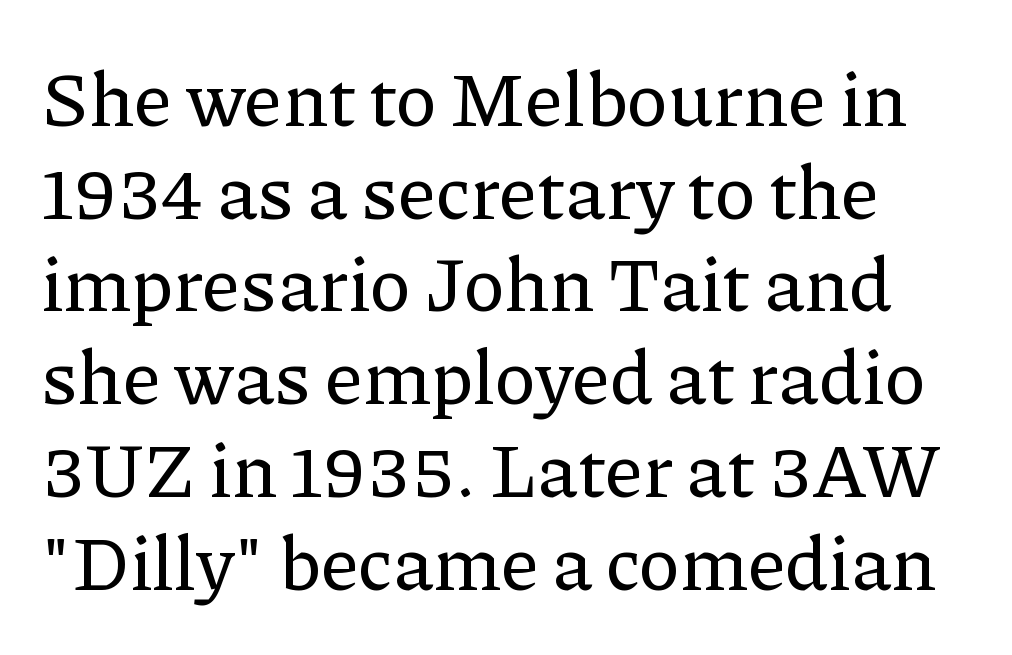
The letters advance in unequal steps, a hallmark of proportional type. Just letters on the line, the space beneath them empty. In terms of letterspacing, this is plain default setting. Posture: vertical. Look at the bottom of the vertical strokes: they flare into serifs here.
